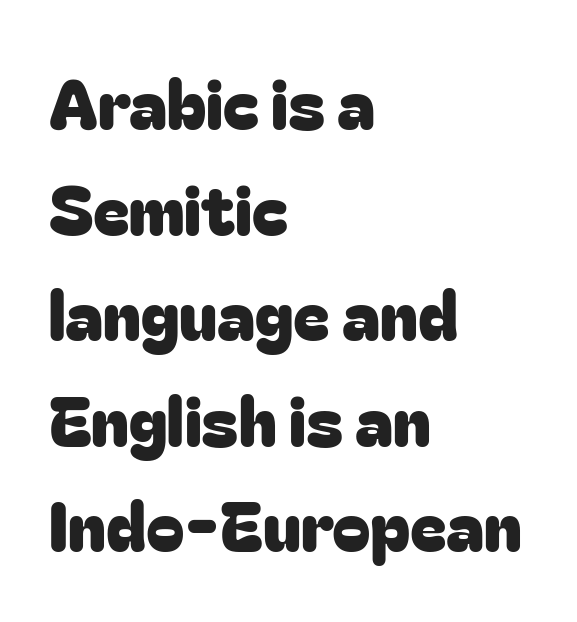
The designer went with a sans here, leaving each stem footless. Each line starts at the same left margin while the right side varies. This is the regular roman posture of the typeface. The line texture is even and compact thanks to regular tracking. The face used here is proportionally spaced, like ordinary book or web type.
